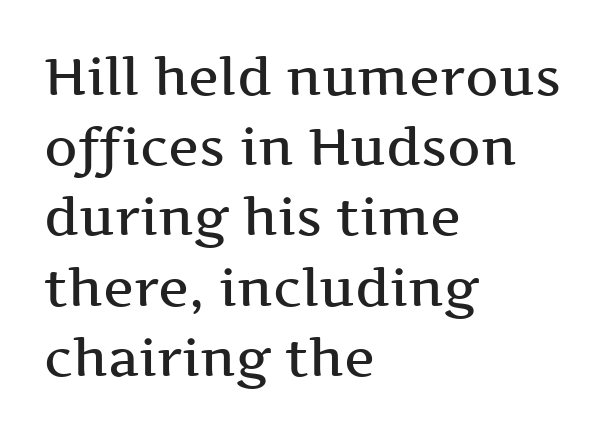
The image shows 52 px semibold, wide serif type, upright; set left-aligned, normal line spacing (1.35x), normal letter spacing, not underlined; medium stroke contrast and a medium x-height.
